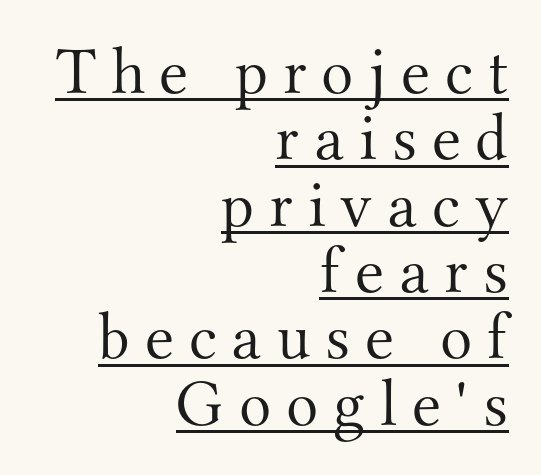
The image shows 67 px light serif type, upright; set right-aligned, tight line spacing (0.99x), unusually wide letter spacing (+0.22 em), underlined; medium stroke contrast and a small x-height.
